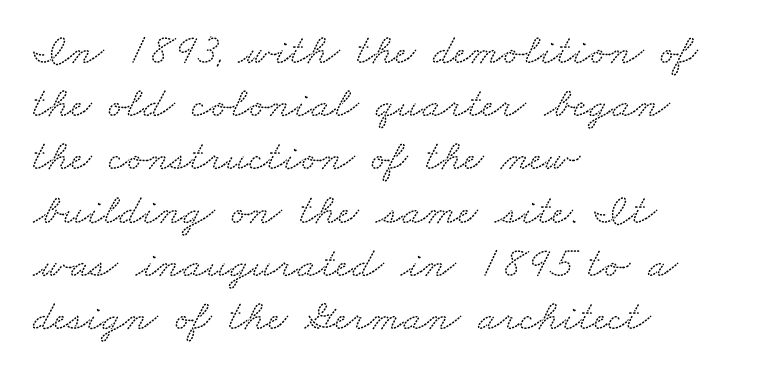
Here the designer chose a conventional face with non-uniform glyph widths. If you drew a ruler down the left edge, every line would touch it. Characters follow at the spacing the type designer built in. Unlike a clean sans, this face finishes its strokes with serifs.
